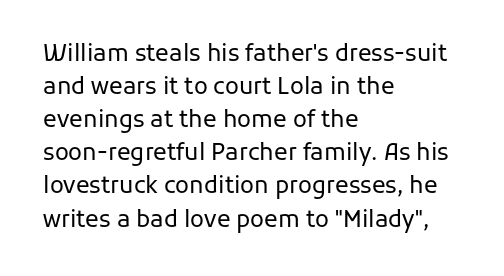
Does extra space separate the letters? No, they use regular spacing. The rendering anchors every line to the left-hand side. The axis of the letterforms is exactly vertical. These lines sit exactly where default settings would place them. Ink coverage per letter is moderate at most. Bare-footed words on every line.
